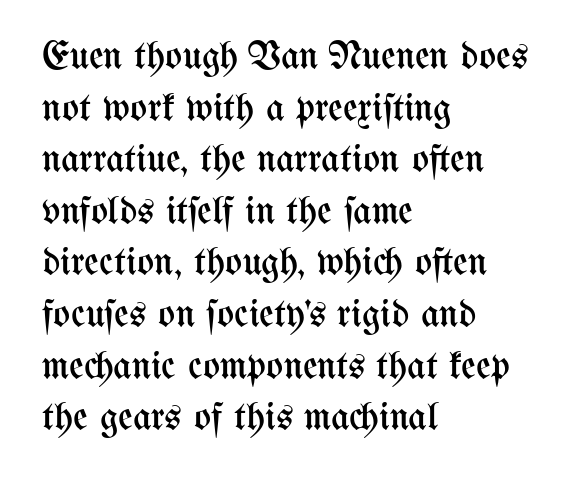
{"italic": "no", "bold": "no", "weight": "regular", "width": "condensed", "stroke_contrast": "medium", "x_height": "medium", "monospaced": "no", "underline": "no", "align": "left", "line_spacing": "normal", "line_spacing_ratio": 1.29, "letter_spacing": "normal", "letter_spacing_em": 0.0, "glyph_px": 40}
